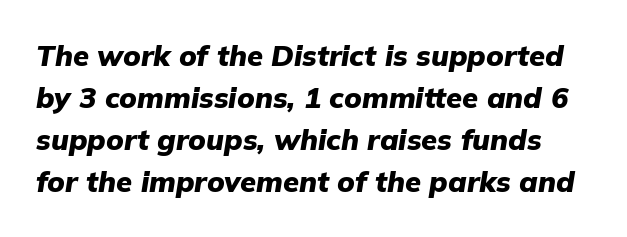
Note the varied advance widths — an 'i' is clearly narrower than an 'm'. Only glyphs here, with clear space below each row. Default kerning and tracking; the words read as compact shapes. Does the weight exceed regular? Yes, all the way to bold.
